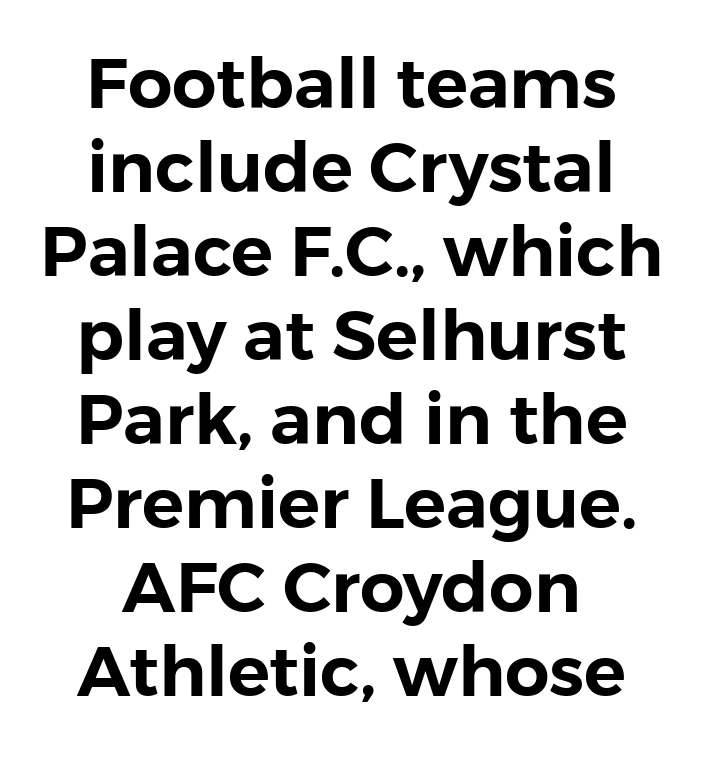
Q: Is the text italic (slanted)? A: No, it is upright.
Q: Is the typeface a serif or a sans-serif typeface? A: Sans-serif.
Q: Is the text underlined? A: No.
Q: How is the paragraph aligned? A: Centered.
Q: Is the spacing between letters normal or unusually wide? A: Normal.
Q: Width (condensed, normal, or wide)? A: Normal.
Q: Stroke contrast? A: Low.
Q: x-height? A: Medium.
Q: Monospaced? A: No.
